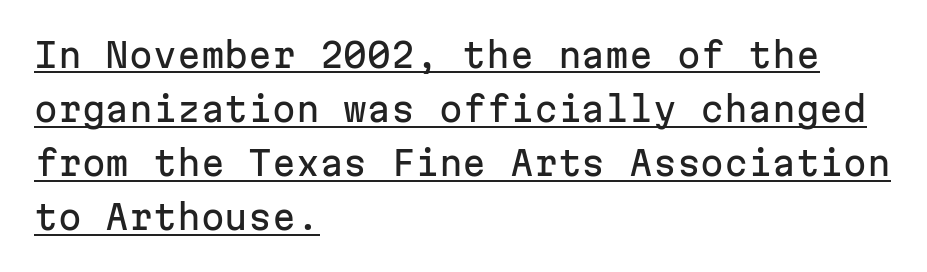
Nothing unusual about the tracking: characters are spaced as the font intends. Looks like terminal output: every glyph gets an equal slot. Is there an underline? Yes — a line sits under the letters. Normally led — the rows are evenly, conventionally spaced.
